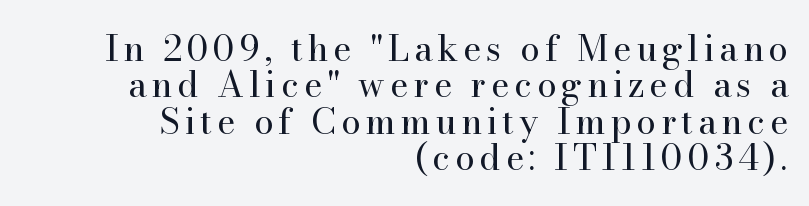
Q: Is the text bold? A: No.
Q: Is the text italic (slanted)? A: No, it is upright.
Q: Is the typeface a serif or a sans-serif typeface? A: Serif.
Q: Is the text underlined? A: No.
Q: How is the paragraph aligned? A: Right-aligned.
Q: Is the spacing between lines tight, normal or loose? A: Tight.
Q: Width (condensed, normal, or wide)? A: Normal.
Q: Stroke contrast? A: High.
Q: x-height? A: Small.
Q: Monospaced? A: No.
